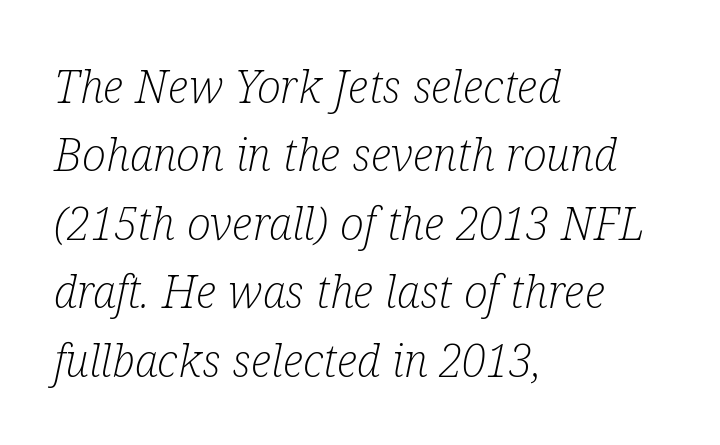
{"serif": "yes", "italic": "yes", "lean": "right", "slant_degrees": 12, "bold": "no", "weight": "light", "width": "condensed", "stroke_contrast": "low", "x_height": "medium", "monospaced": "no", "underline": "no", "align": "left", "line_spacing": "normal", "line_spacing_ratio": 1.52, "letter_spacing": "normal", "letter_spacing_em": 0.0, "glyph_px": 45}
